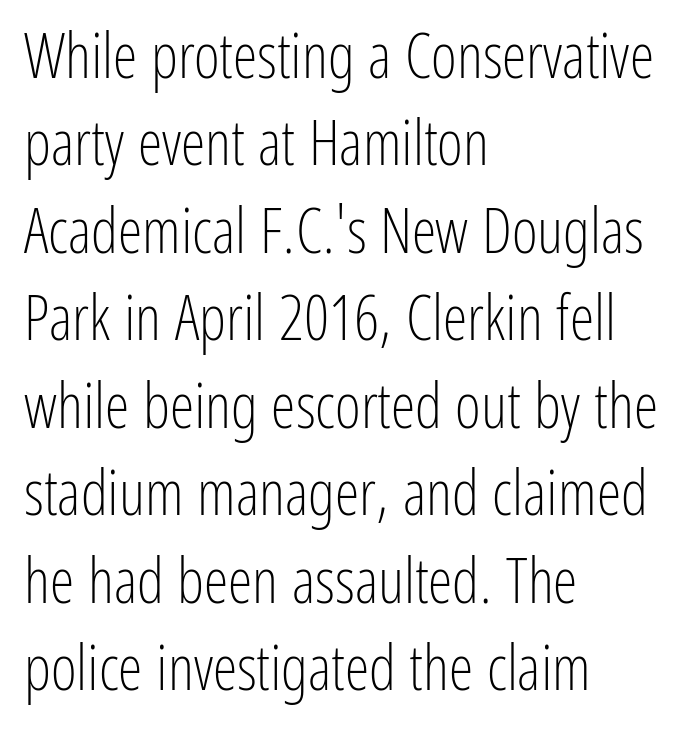
Q: Is the text bold? A: No.
Q: Is the text italic (slanted)? A: No, it is upright.
Q: Is the typeface a serif or a sans-serif typeface? A: Sans-serif.
Q: Is the text underlined? A: No.
Q: How is the paragraph aligned? A: Left-aligned.
Q: Is the spacing between letters normal or unusually wide? A: Normal.
Q: Is the spacing between lines tight, normal or loose? A: Normal.
Q: Width (condensed, normal, or wide)? A: Condensed.
Q: Stroke contrast? A: Low.
Q: x-height? A: Medium.
Q: Monospaced? A: No.
